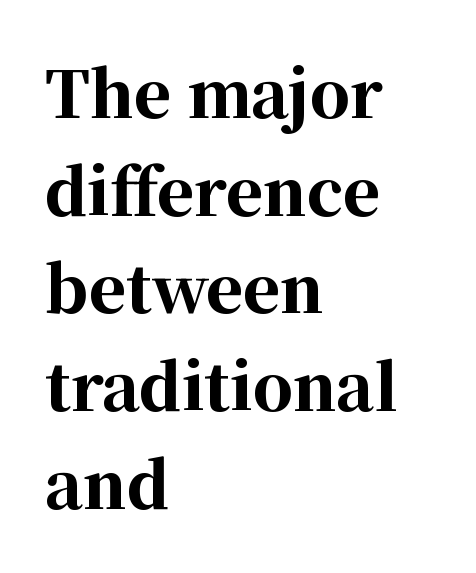
The image shows 63 px bold serif type, upright; set left-aligned, normal line spacing (1.55x), normal letter spacing, not underlined; high stroke contrast and a medium x-height.
